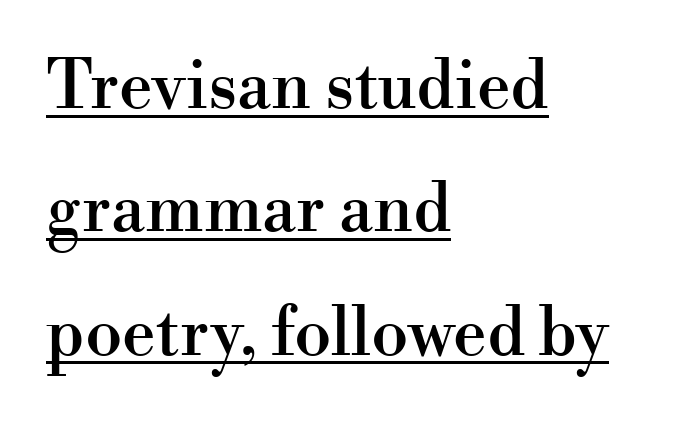
These characters rest on top of a visible drawn line. These lines are rendered in a variable-pitch font. Which margin do the lines hug? The left one — the right edge is uneven. A serif font was chosen for this passage. The letters stand straight up with perfectly vertical stems. Each word holds together tightly as a unit, with standard inter-letter gaps.
